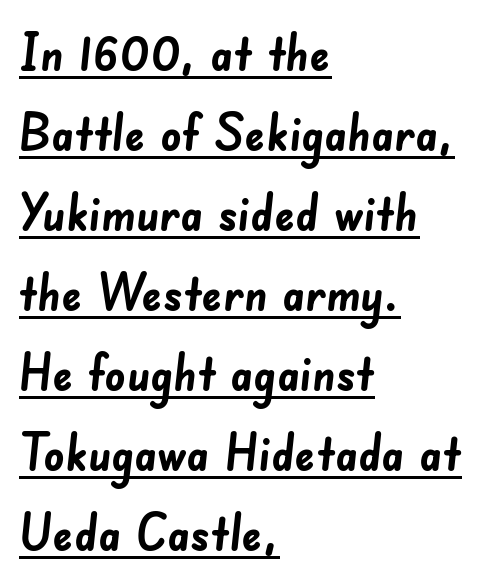
The image shows 51 px semibold sans-serif type; set left-aligned, normal line spacing (1.57x), normal letter spacing, underlined; low stroke contrast and a small x-height.
